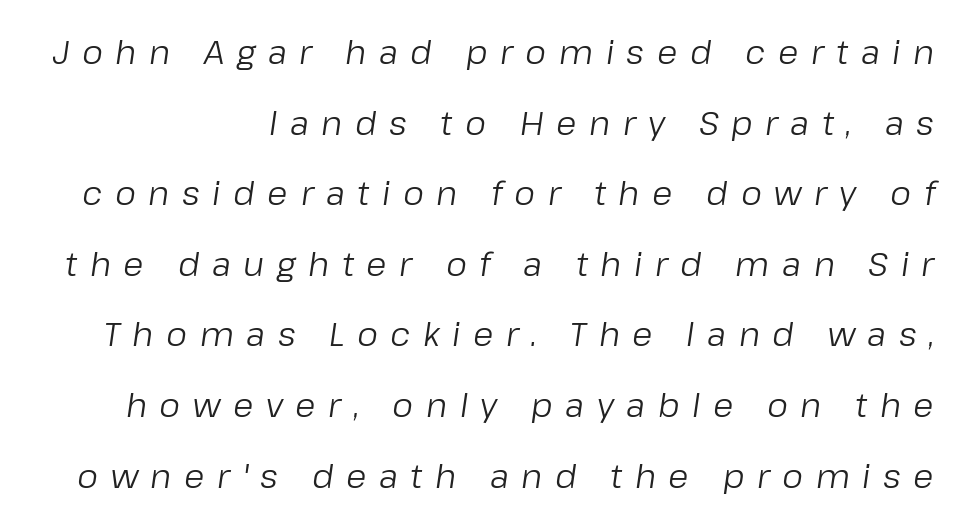
Q: Is the text bold? A: No.
Q: Is the text italic (slanted)? A: Yes, it leans right by about 8 degrees.
Q: Is the text underlined? A: No.
Q: Is the spacing between letters normal or unusually wide? A: Unusually wide.
Q: Is the spacing between lines tight, normal or loose? A: Loose.
Q: Width (condensed, normal, or wide)? A: Normal.
Q: Stroke contrast? A: Low.
Q: x-height? A: Medium.
Q: Monospaced? A: No.
